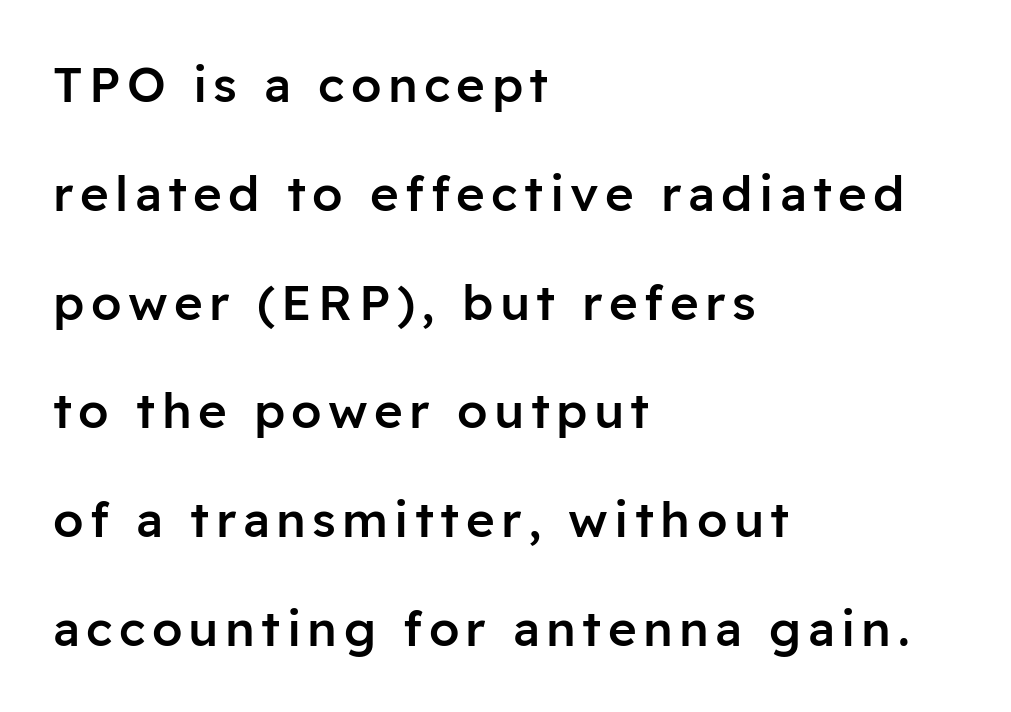
Quick note: underline off. The leading is generous, giving the passage an open texture. Unlike a traditional serif, this face leaves its strokes unadorned. The passage shown is typed in a proportional face where columns would drift. The passage is arranged the way most books set body copy — flush left.
